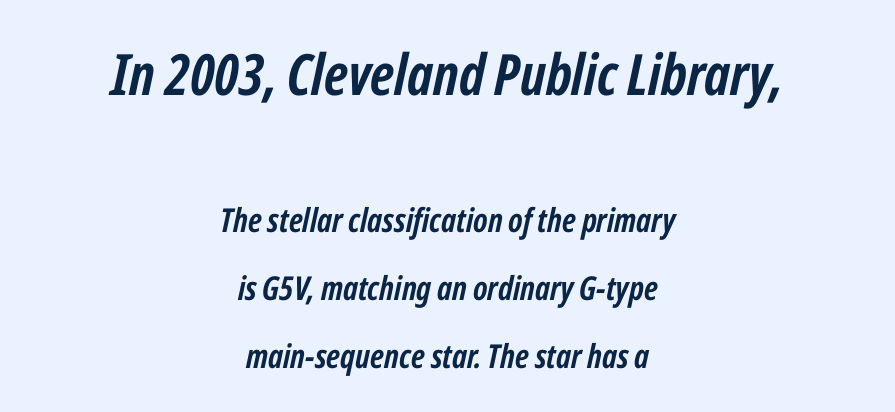
{"italic": "yes", "lean": "right", "slant_degrees": 12, "bold": "yes", "weight": "semibold", "width": "condensed", "stroke_contrast": "low", "x_height": "medium", "monospaced": "no", "underline": "no", "align": "center", "line_spacing": "loose", "line_spacing_ratio": 2.05, "letter_spacing": "normal", "letter_spacing_em": 0.0, "larger_block": "first", "size_ratio": 1.73, "glyph_px": 57}
